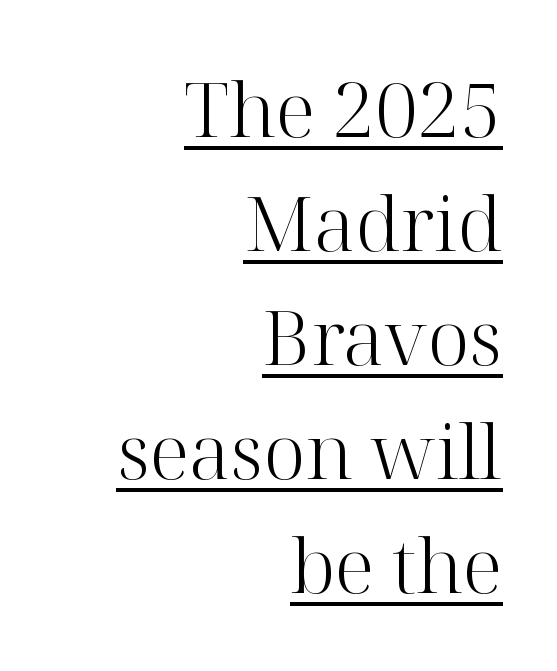
The image shows 76 px light serif type, upright; set right-aligned, normal line spacing (1.5x), normal letter spacing, underlined; high stroke contrast and a medium x-height.
